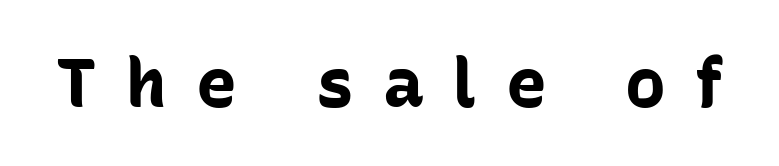
Q: Is the text bold? A: Yes.
Q: Is the text italic (slanted)? A: No, it is upright.
Q: Is the typeface a serif or a sans-serif typeface? A: Sans-serif.
Q: Is the text underlined? A: No.
Q: Is the spacing between letters normal or unusually wide? A: Unusually wide.
Q: Width (condensed, normal, or wide)? A: Normal.
Q: Stroke contrast? A: Low.
Q: x-height? A: Medium.
Q: Monospaced? A: No.
